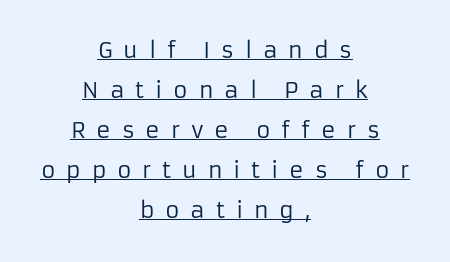
{"italic": "no", "bold": "no", "underline": "yes", "align": "center", "line_spacing_ratio": 1.82, "letter_spacing": "wide", "letter_spacing_em": 0.49, "glyph_px": 22}
